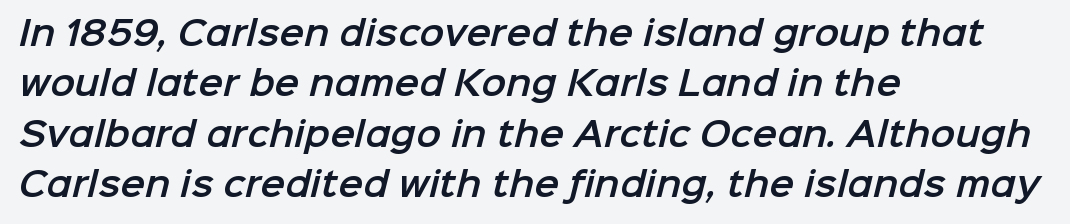
This sample has the flowing, uneven cadence of proportional lettering. A typesetter would label this face a sans. The lines in this sample share a left origin and differ only in where they stop. The line texture is even and compact thanks to regular tracking. The space between consecutive lines is moderate.
